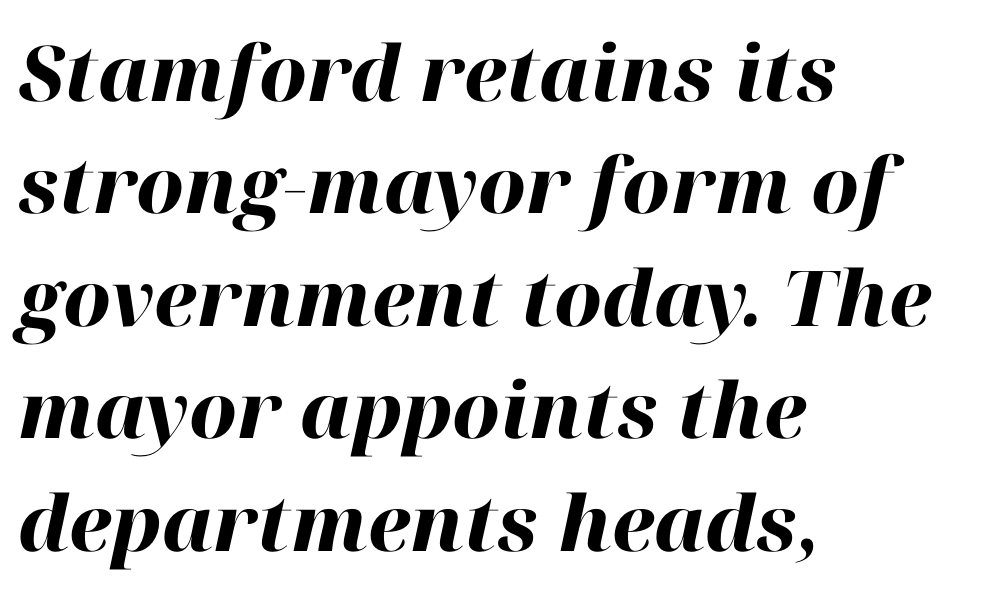
Caption: standard tracking, unaltered. There's an unmistakable incline to the writing here. The rows are spaced the way most documents space them. You'd pick this weight for a headline — it's a proper bold. Lines of text with bare space underneath. Line starts are locked; line ends wander.
